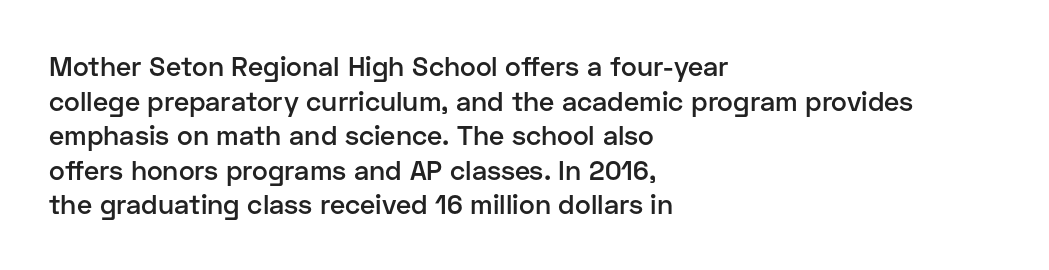
{"italic": "no", "bold": "semi", "underline": "no", "align": "left", "line_spacing": "normal", "line_spacing_ratio": 1.28, "letter_spacing": "normal", "letter_spacing_em": 0.0, "glyph_px": 27}
